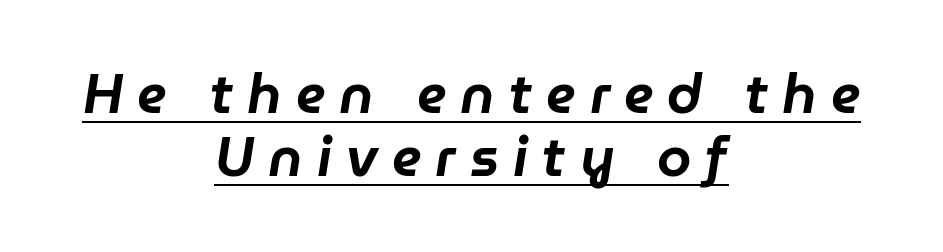
{"italic": "yes", "lean": "right", "slant_degrees": 9, "width": "normal", "stroke_contrast": "low", "x_height": "medium", "monospaced": "no", "underline": "yes", "align": "center", "line_spacing": "tight", "line_spacing_ratio": 1.15, "letter_spacing": "wide", "letter_spacing_em": 0.26, "glyph_px": 55}
